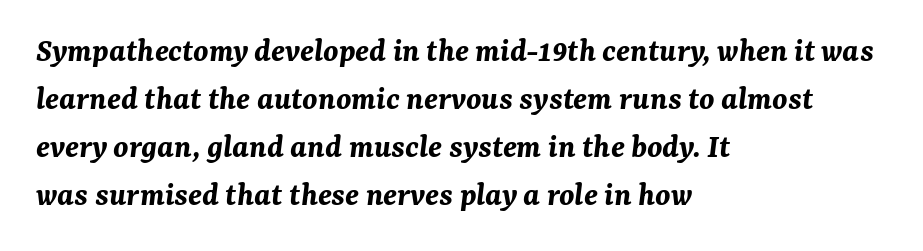
How would I describe the line gaps? Plain and ordinary. The baseline area is clear. The letters are slanted; this is an italic face. A dark, heavy texture on the line: the type is bold.
